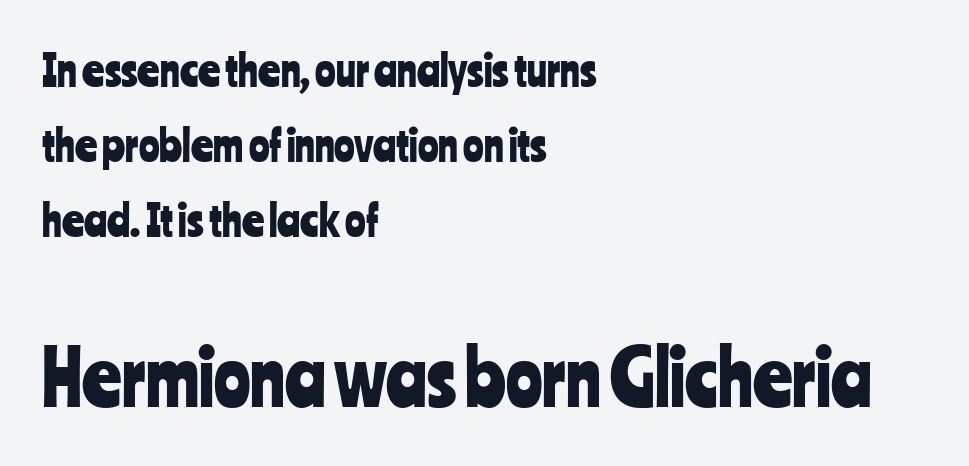
The image shows 76 px condensed sans-serif type, upright; set left-aligned, line spacing 1.74x, normal letter spacing, not underlined; the second (bottom) block is 1.77x larger; low stroke contrast and a medium x-height.
